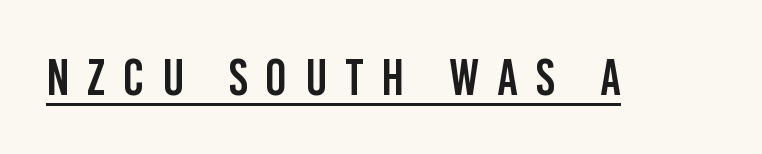
The image shows 51 px condensed sans-serif type, upright; set unusually wide letter spacing (+0.35 em), underlined; low stroke contrast and a large x-height.
